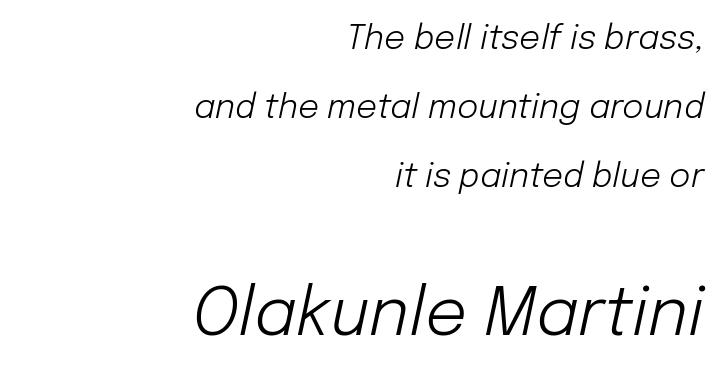
Q: Is the text bold? A: No.
Q: Is the text italic (slanted)? A: Yes, it leans right by about 12 degrees.
Q: Is the text underlined? A: No.
Q: How is the paragraph aligned? A: Right-aligned.
Q: Is the spacing between letters normal or unusually wide? A: Normal.
Q: Is the spacing between lines tight, normal or loose? A: Loose.
Q: Which block of text is set in a larger size, the first (top) or the second (bottom)? A: The second (bottom) one.
Q: Width (condensed, normal, or wide)? A: Normal.
Q: Stroke contrast? A: Low.
Q: x-height? A: Medium.
Q: Monospaced? A: No.
